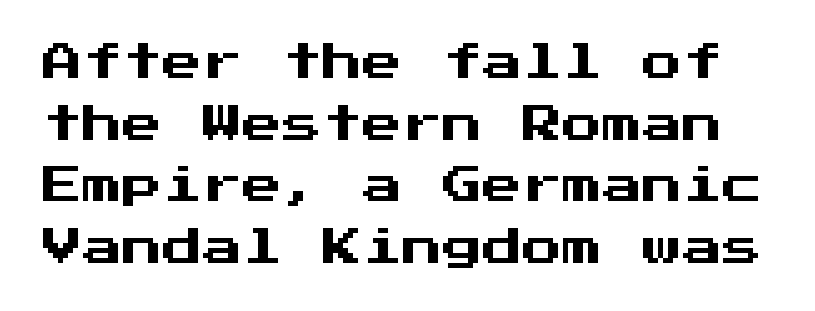
Q: Is the text italic (slanted)? A: No, it is upright.
Q: Is the typeface a serif or a sans-serif typeface? A: Sans-serif.
Q: Is the text underlined? A: No.
Q: Is the spacing between letters normal or unusually wide? A: Normal.
Q: Is the spacing between lines tight, normal or loose? A: Normal.
Q: Width (condensed, normal, or wide)? A: Normal.
Q: Stroke contrast? A: Medium.
Q: x-height? A: Medium.
